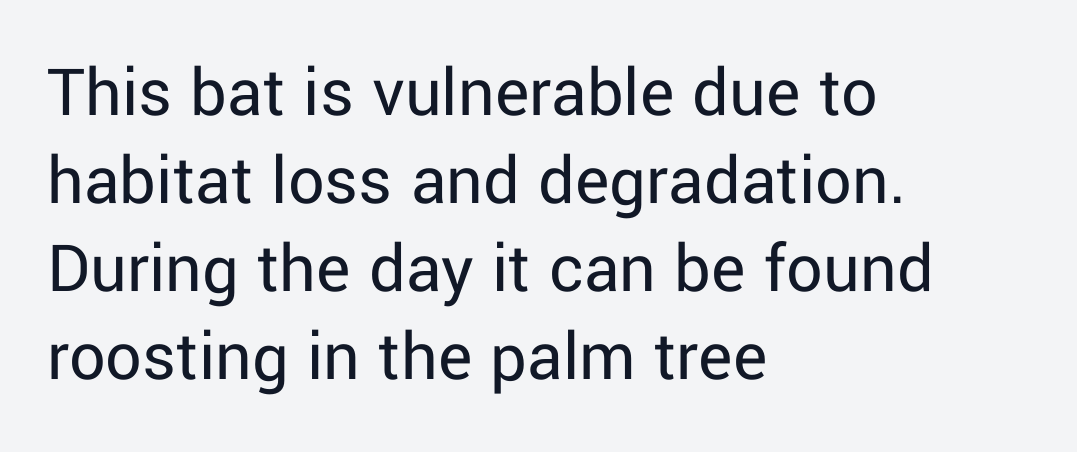
The image shows 72 px regular-weight sans-serif type, upright; set left-aligned, line spacing 1.22x, normal letter spacing, not underlined; low stroke contrast and a medium x-height.
